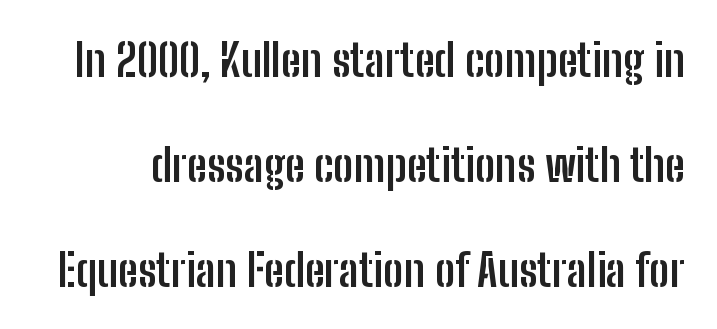
{"serif": "no", "italic": "no", "bold": "yes", "weight": "semibold", "width": "condensed", "stroke_contrast": "low", "x_height": "medium", "monospaced": "no", "underline": "no", "line_spacing": "loose", "line_spacing_ratio": 2.33, "letter_spacing": "normal", "letter_spacing_em": 0.0, "glyph_px": 45}
